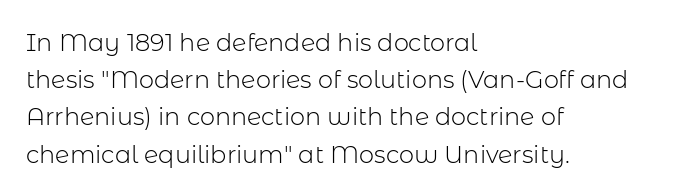
The image shows 24 px text type, upright; set left-aligned, normal line spacing (1.55x), normal letter spacing, not underlined.
